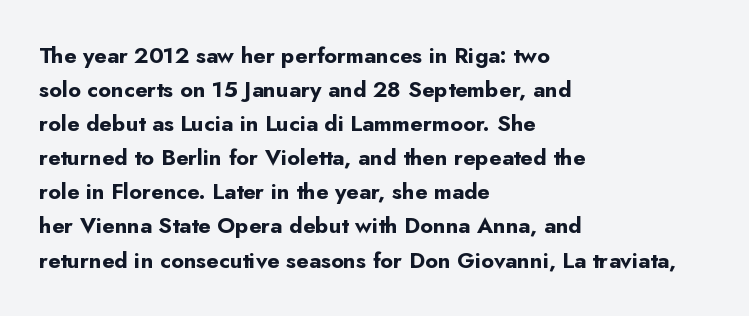
{"italic": "no", "bold": "yes", "underline": "no", "align": "left", "line_spacing": "normal", "line_spacing_ratio": 1.55, "letter_spacing": "normal", "letter_spacing_em": 0.0, "glyph_px": 22}
